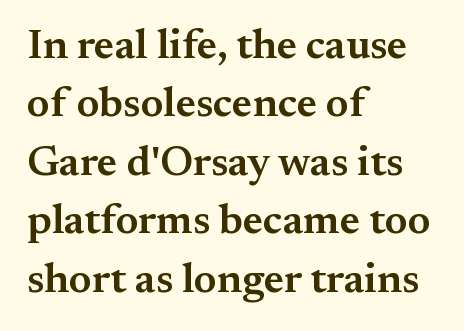
The image shows 42 px semibold serif type, upright; set left-aligned, normal line spacing (1.39x), normal letter spacing, not underlined; medium stroke contrast and a small x-height.
